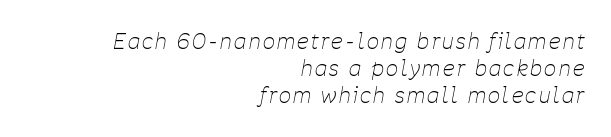
Q: Is the text bold? A: No.
Q: Is the text italic (slanted)? A: Yes, it leans right by about 11 degrees.
Q: Is the text underlined? A: No.
Q: How is the paragraph aligned? A: Right-aligned.
Q: Is the spacing between lines tight, normal or loose? A: Normal.
